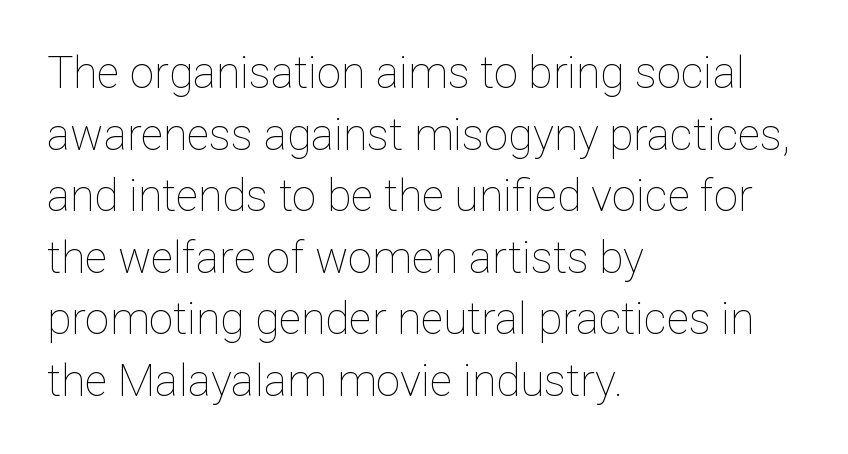
{"italic": "no", "bold": "no", "weight": "thin", "width": "normal", "stroke_contrast": "low", "x_height": "medium", "monospaced": "no", "underline": "no", "align": "left", "line_spacing": "normal", "line_spacing_ratio": 1.4, "letter_spacing": "normal", "letter_spacing_em": 0.0, "glyph_px": 44}
